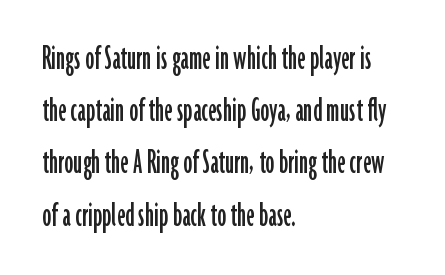
The image shows 36 px condensed sans-serif type, upright; set left-aligned, normal line spacing (1.45x), normal letter spacing, not underlined; low stroke contrast and a medium x-height.
